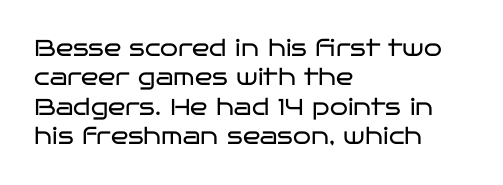
The image shows 23 px text type, upright; set left-aligned, normal line spacing (1.28x), normal letter spacing, not underlined.
